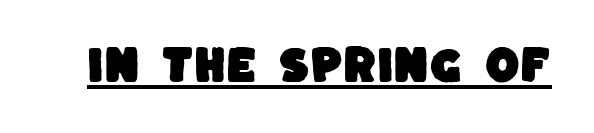
{"serif": "no", "width": "normal", "stroke_contrast": "low", "x_height": "large", "monospaced": "no", "underline": "yes", "letter_spacing": "normal", "letter_spacing_em": 0.0, "glyph_px": 40}
